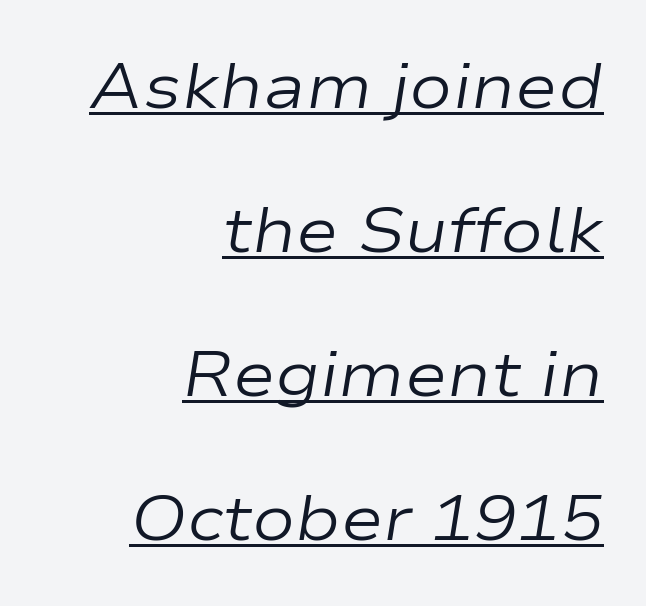
Q: Is the text bold? A: No.
Q: Is the text italic (slanted)? A: Yes, it leans right by about 9 degrees.
Q: Is the text underlined? A: Yes.
Q: How is the paragraph aligned? A: Right-aligned.
Q: Is the spacing between letters normal or unusually wide? A: Normal.
Q: Is the spacing between lines tight, normal or loose? A: Loose.
Q: Width (condensed, normal, or wide)? A: Wide.
Q: Stroke contrast? A: Low.
Q: x-height? A: Medium.
Q: Monospaced? A: No.
